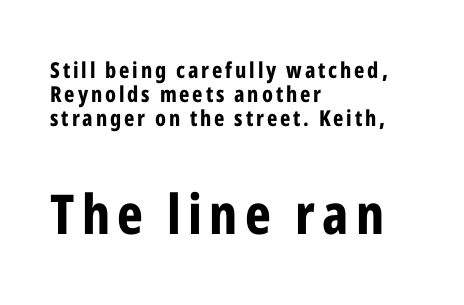
{"serif": "no", "italic": "no", "bold": "yes", "weight": "bold", "width": "condensed", "stroke_contrast": "low", "x_height": "medium", "monospaced": "no", "underline": "no", "align": "left", "line_spacing": "tight", "line_spacing_ratio": 1.08, "larger_block": "second", "size_ratio": 2.5, "glyph_px": 55}
